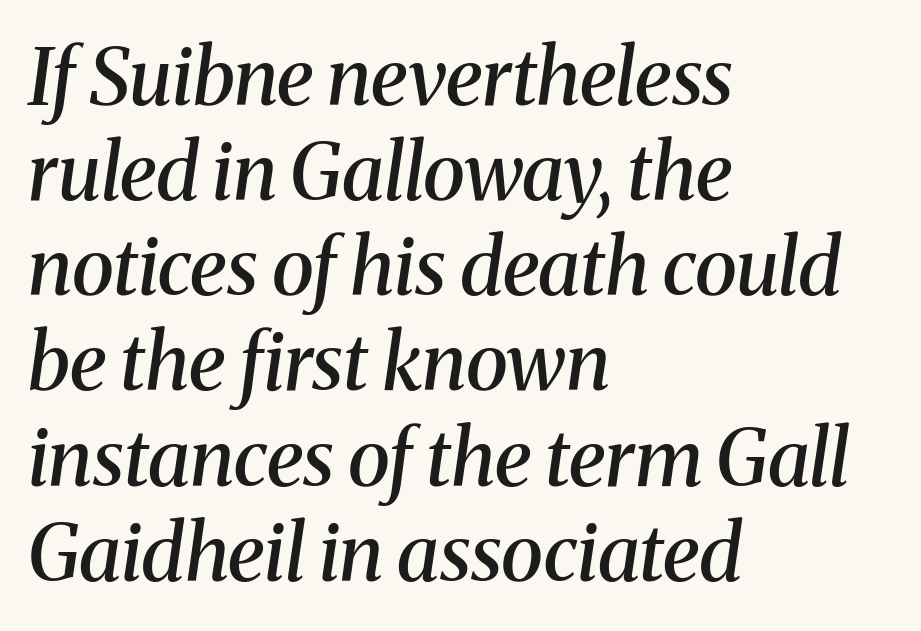
The image shows 78 px semibold serif type, italic (leaning right); set left-aligned, line spacing 1.22x, normal letter spacing, not underlined; medium stroke contrast and a medium x-height.
